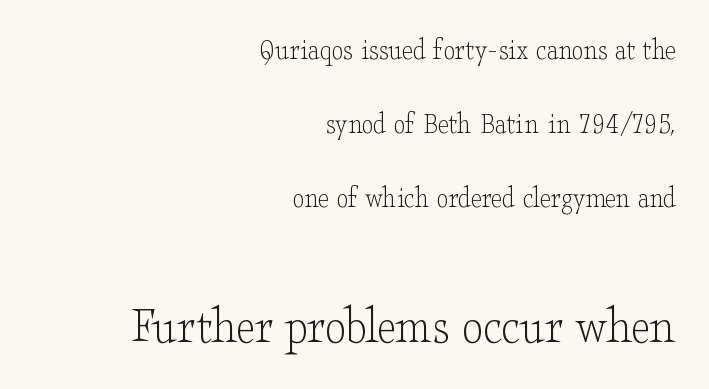
The image shows 53 px light, wide serif type, upright; set right-aligned, loose line spacing (2.46x), normal letter spacing, not underlined; the second (bottom) block is 1.77x larger; low stroke contrast and a small x-height.
